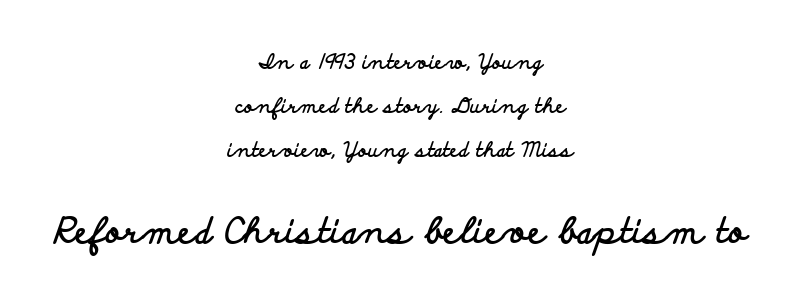
The image shows 35 px bold, wide sans-serif type; set centered, loose line spacing (2.2x), normal letter spacing, not underlined; the second (bottom) block is 1.75x larger; low stroke contrast and a small x-height.
